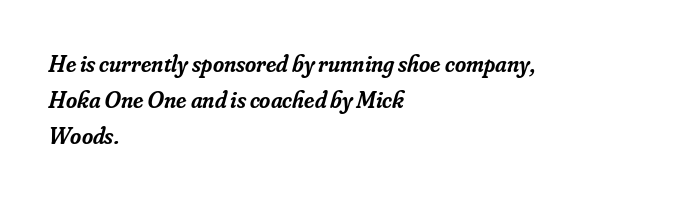
Caption: multi-line text, flush left, ragged right. Summary of weight: moderately heavy, a semibold. How are the letters spaced? Ordinarily, with no added tracking. The text carries the slant typical of an italic or oblique font. One glance says typical: line gaps are just what's usual.
